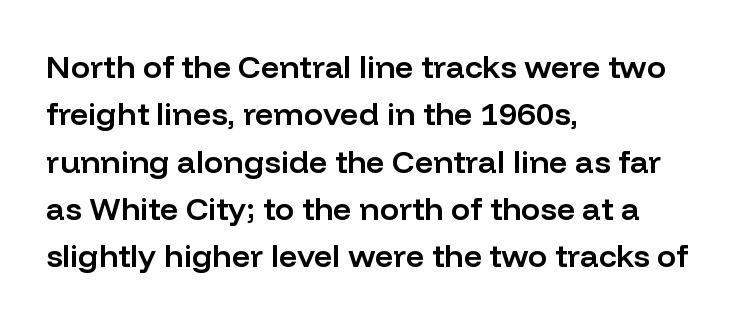
{"serif": "no", "italic": "no", "bold": "semi", "weight": "semibold", "width": "normal", "stroke_contrast": "low", "x_height": "medium", "monospaced": "no", "underline": "no", "align": "left", "line_spacing": "normal", "line_spacing_ratio": 1.48, "letter_spacing": "normal", "letter_spacing_em": 0.0, "glyph_px": 32}
